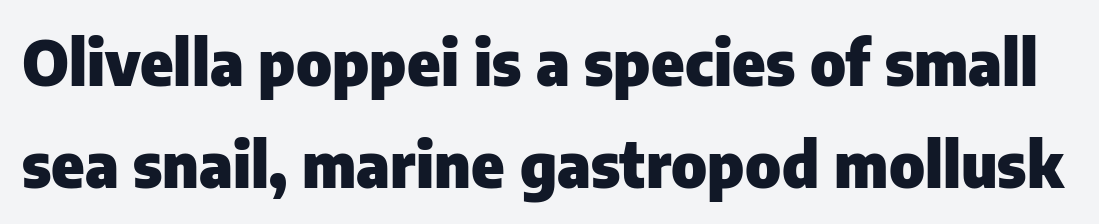
{"serif": "no", "italic": "no", "bold": "yes", "weight": "heavy", "width": "normal", "stroke_contrast": "low", "x_height": "medium", "monospaced": "no", "underline": "no", "line_spacing": "normal", "line_spacing_ratio": 1.64, "letter_spacing": "normal", "letter_spacing_em": 0.0, "glyph_px": 62}
